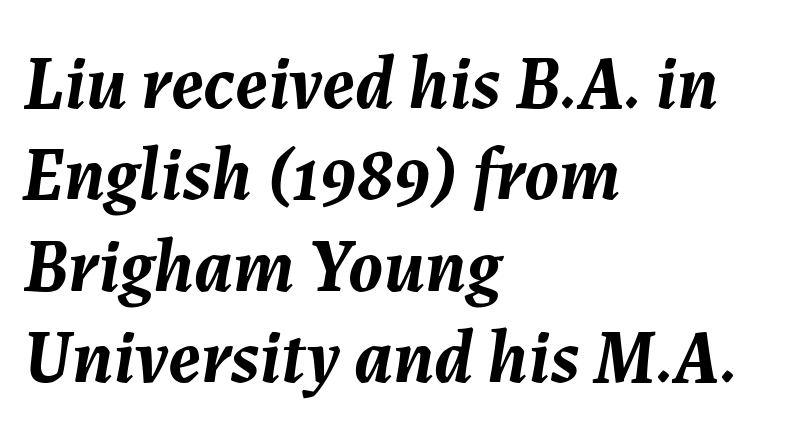
The image shows 75 px semibold type, italic (leaning right); set left-aligned, line spacing 1.22x, normal letter spacing, not underlined; medium stroke contrast and a medium x-height.
